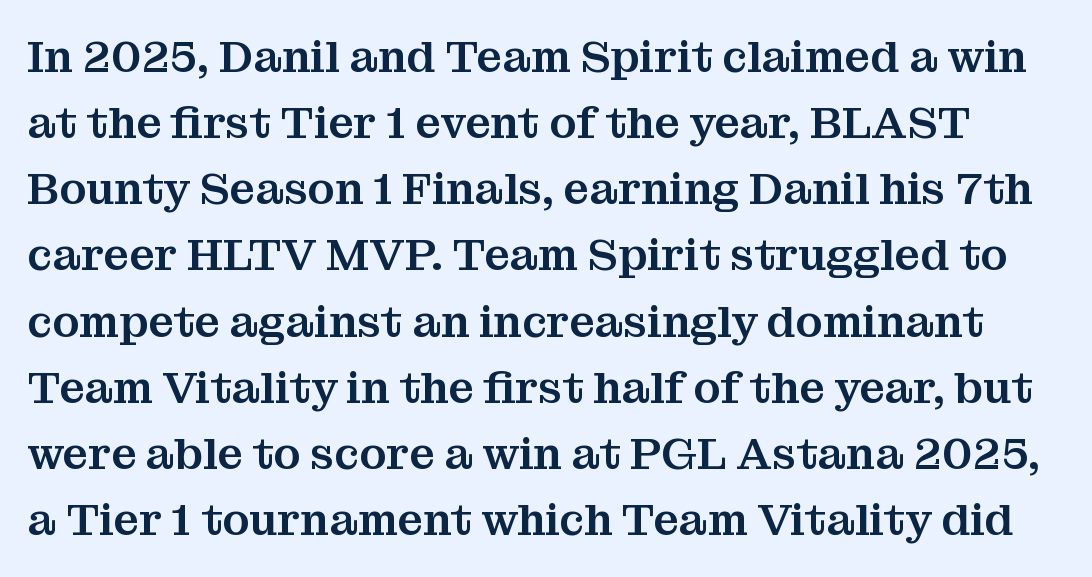
The image shows 45 px serif type, upright; set normal line spacing (1.47x), normal letter spacing, not underlined; medium stroke contrast and a medium x-height.
